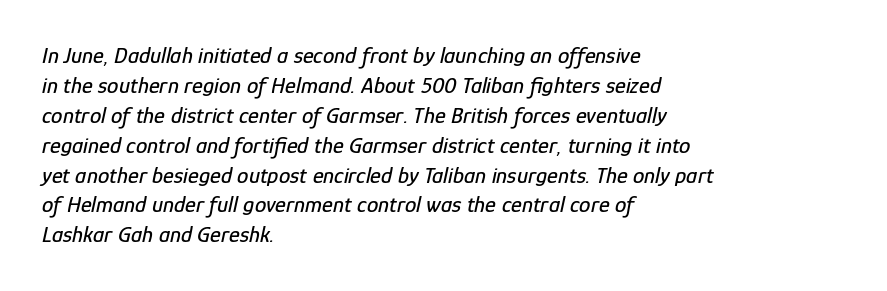
Standard letterfit; no display-style spreading of the glyphs. Is the block centered? No — it sits flush against the left margin. It's the slanting kind of type. How would I describe the line gaps? Plain and ordinary.
